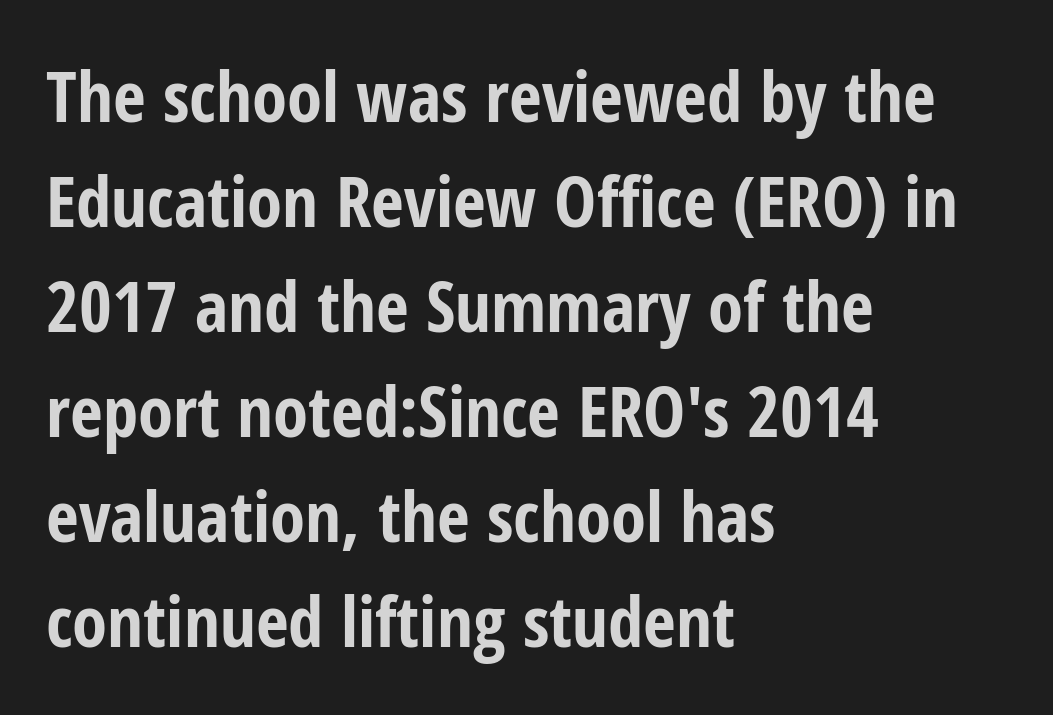
{"serif": "no", "italic": "no", "bold": "yes", "weight": "bold", "width": "condensed", "stroke_contrast": "low", "x_height": "medium", "monospaced": "no", "underline": "no", "align": "left", "line_spacing": "normal", "line_spacing_ratio": 1.48, "letter_spacing": "normal", "letter_spacing_em": 0.0, "glyph_px": 71}
